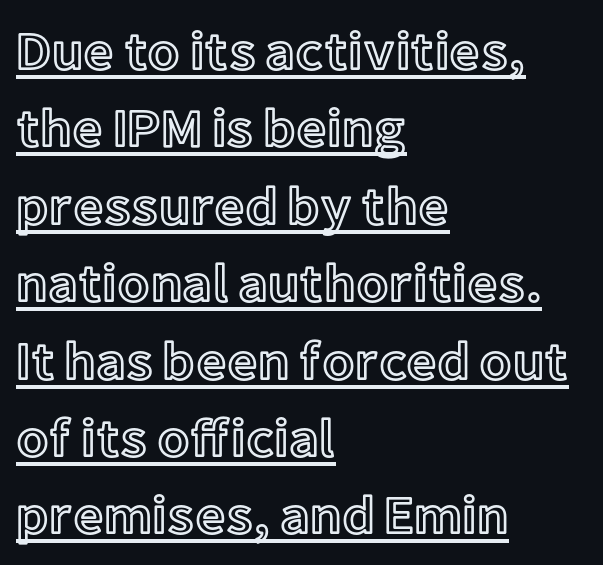
Short note: letters normally spaced. The words here are underlined. Layout note: lines flush left. Character widths vary here, with narrow letters taking less room than wide ones.
